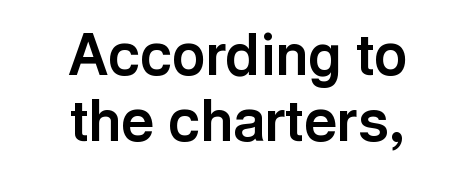
Q: Is the text bold? A: Yes.
Q: Is the text italic (slanted)? A: No, it is upright.
Q: Is the typeface a serif or a sans-serif typeface? A: Sans-serif.
Q: Is the text underlined? A: No.
Q: How is the paragraph aligned? A: Centered.
Q: Is the spacing between letters normal or unusually wide? A: Normal.
Q: Width (condensed, normal, or wide)? A: Normal.
Q: x-height? A: Medium.
Q: Monospaced? A: No.
